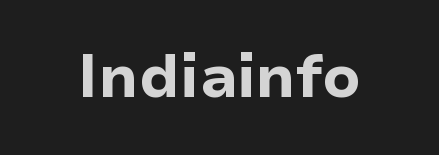
Q: Is the text bold? A: Yes.
Q: Is the text italic (slanted)? A: No, it is upright.
Q: Is the typeface a serif or a sans-serif typeface? A: Sans-serif.
Q: Is the text underlined? A: No.
Q: Is the spacing between letters normal or unusually wide? A: Normal.
Q: Width (condensed, normal, or wide)? A: Normal.
Q: Stroke contrast? A: Low.
Q: x-height? A: Medium.
Q: Monospaced? A: No.
